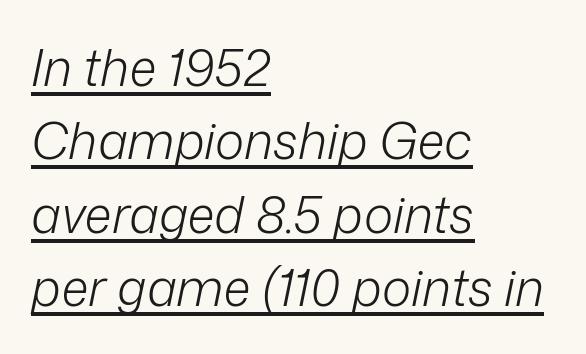
Q: Is the text bold? A: No.
Q: Is the text italic (slanted)? A: Yes, it leans right by about 12 degrees.
Q: Is the text underlined? A: Yes.
Q: How is the paragraph aligned? A: Left-aligned.
Q: Is the spacing between letters normal or unusually wide? A: Normal.
Q: Is the spacing between lines tight, normal or loose? A: Normal.
Q: Width (condensed, normal, or wide)? A: Normal.
Q: Stroke contrast? A: Low.
Q: x-height? A: Medium.
Q: Monospaced? A: No.
